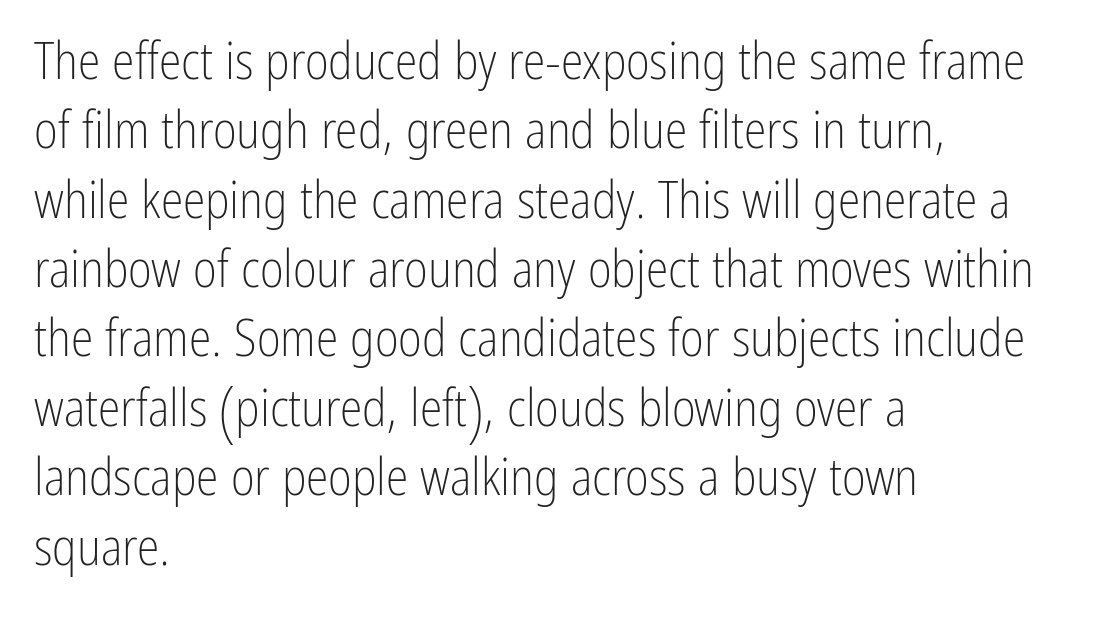
If you drew a line through each stem, it would be perfectly vertical. The passage shown is typed in a proportional face where columns would drift. Bold? No — there's no thickening of the strokes. These lines are composed in type without serifs. The paragraph shown leans on its left margin. Tracking value appears to be zero — textbook default spacing.
